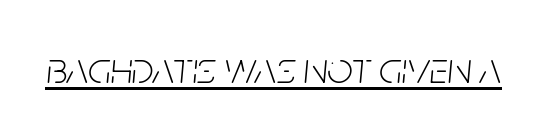
Q: Is the text bold? A: No.
Q: Is the text italic (slanted)? A: Yes, it leans right by about 5 degrees.
Q: Is the text underlined? A: Yes.
Q: Is the spacing between letters normal or unusually wide? A: Normal.
Q: Width (condensed, normal, or wide)? A: Condensed.
Q: Stroke contrast? A: Low.
Q: x-height? A: Large.
Q: Monospaced? A: No.
